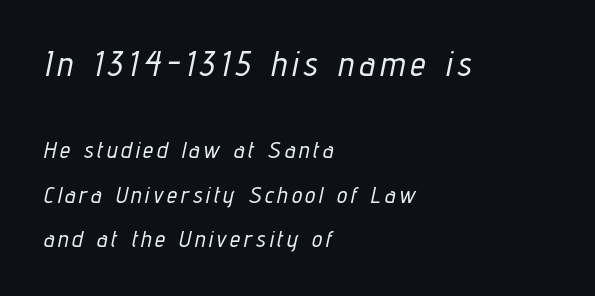
Horizontal bands of white between lines are thick stripes. Yep, that's italic — everything's leaning. If you squint, the top block still reads clearly — it's the larger of the two. Quick note: underline off.
